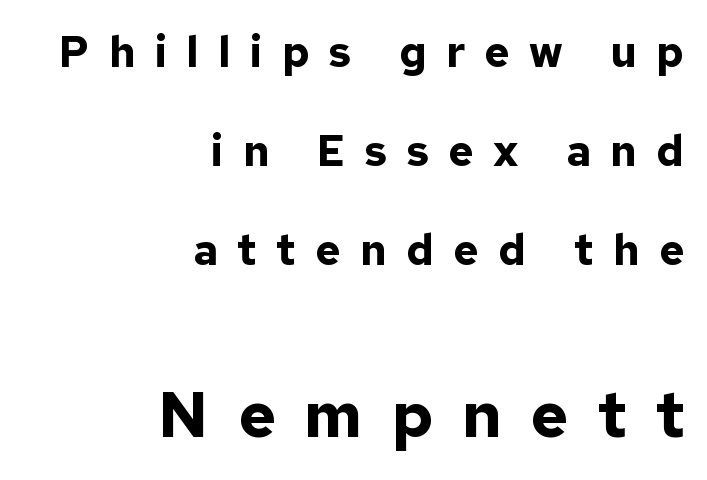
The image shows 64 px bold sans-serif type, upright; set right-aligned, loose line spacing (2.3x), unusually wide letter spacing (+0.45 em), not underlined; the second (bottom) block is 1.49x larger; low stroke contrast and a medium x-height.
